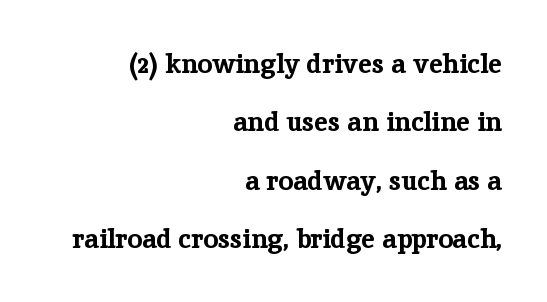
Each line ends at the same right margin while the left side varies. The letters stand straight up with perfectly vertical stems. What weight is shown? A full bold with thick strokes. Notice the wide empty band between every row — that's loose leading.
